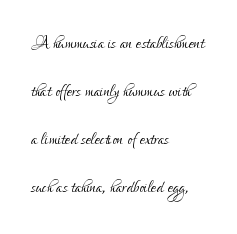
Q: Is the text bold? A: No.
Q: Is the text italic (slanted)? A: Yes.
Q: Is the text underlined? A: No.
Q: How is the paragraph aligned? A: Left-aligned.
Q: Is the spacing between letters normal or unusually wide? A: Normal.
Q: Is the spacing between lines tight, normal or loose? A: Loose.
